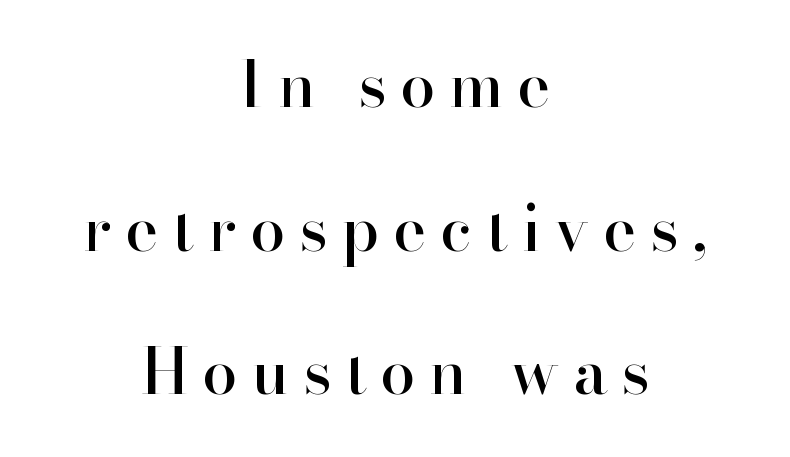
Do the characters align in a grid? No, the font is proportional. The tracking jumps out immediately: characters are airy and widely separated. Interline gaps are noticeably wide in this sample. Classification — serif. The specimen reads as upright at a glance. Horizontal alignment here is central, giving a formal, balanced look.
